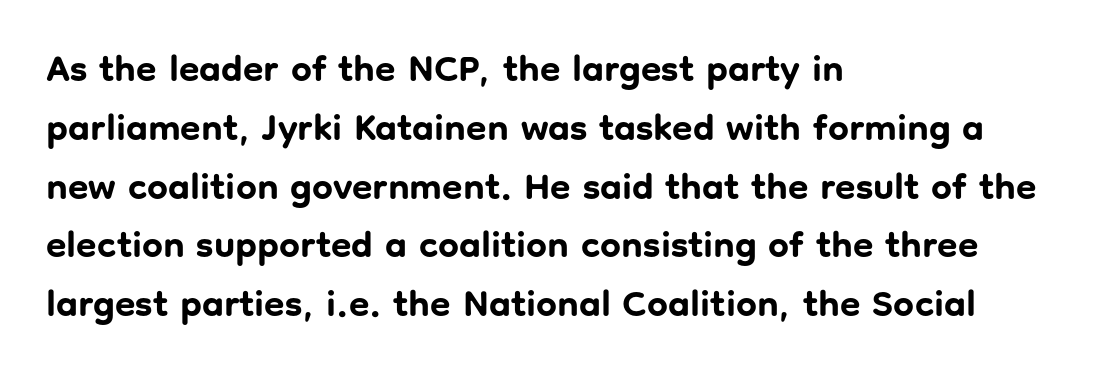
Each word holds together tightly as a unit, with standard inter-letter gaps. The space directly below the letters is spotless. Every letter is thick-stroked: bold, no question. These lines were composed using upright roman letters. Is there much room between lines? A standard amount, neither cramped nor airy. Are there feet on the stems? There aren't — it's a sans.
